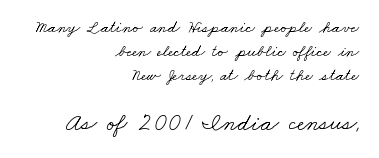
{"bold": "no", "underline": "no", "align": "right", "line_spacing": "normal", "line_spacing_ratio": 1.41, "letter_spacing": "normal", "letter_spacing_em": 0.0, "larger_block": "second", "size_ratio": 1.47, "glyph_px": 25}
